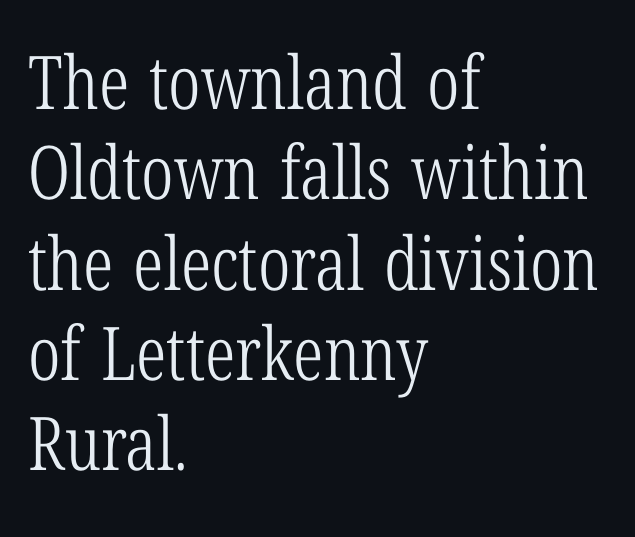
Q: Is the text bold? A: No.
Q: Is the text italic (slanted)? A: No, it is upright.
Q: Is the typeface a serif or a sans-serif typeface? A: Serif.
Q: Is the text underlined? A: No.
Q: How is the paragraph aligned? A: Left-aligned.
Q: Is the spacing between letters normal or unusually wide? A: Normal.
Q: Width (condensed, normal, or wide)? A: Condensed.
Q: Stroke contrast? A: Low.
Q: x-height? A: Medium.
Q: Monospaced? A: No.
